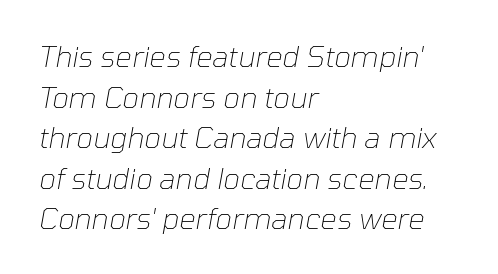
{"italic": "yes", "lean": "right", "slant_degrees": 10, "bold": "no", "weight": "thin", "width": "normal", "stroke_contrast": "low", "x_height": "medium", "monospaced": "no", "underline": "no", "align": "left", "line_spacing": "normal", "line_spacing_ratio": 1.4, "letter_spacing": "normal", "letter_spacing_em": 0.0, "glyph_px": 29}
